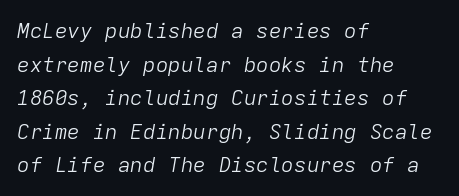
Q: Is the text bold? A: No.
Q: Is the text italic (slanted)? A: Yes, it leans right by about 9 degrees.
Q: Is the text underlined? A: No.
Q: How is the paragraph aligned? A: Left-aligned.
Q: Is the spacing between letters normal or unusually wide? A: Normal.
Q: Is the spacing between lines tight, normal or loose? A: Normal.
